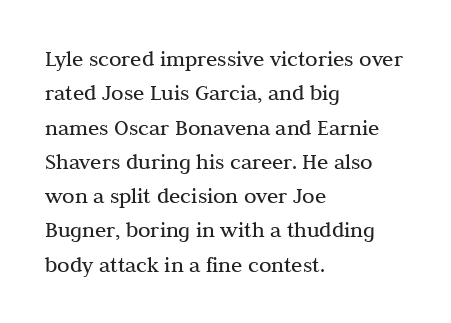
The image shows 23 px text type, upright; set left-aligned, normal line spacing (1.49x), normal letter spacing, not underlined.
